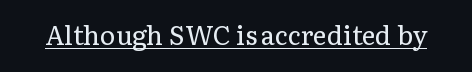
Short note: letters normally spaced. Is this a heavy cut? Hardly; it is regular or lighter. This sample uses an upright cut, with every glyph sitting square on the baseline. Is there an underline? Yes — a line sits under the letters.
